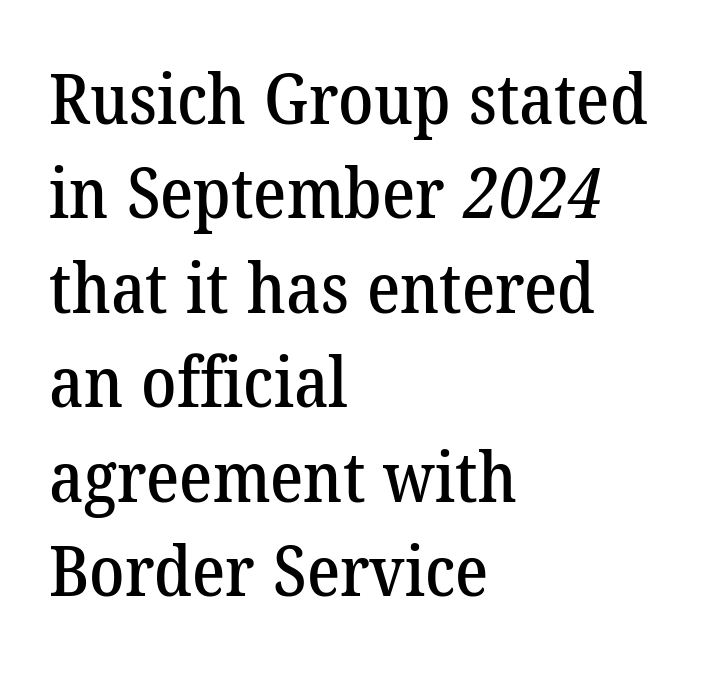
The image shows 70 px serif type; set left-aligned, normal line spacing (1.35x), normal letter spacing, not underlined; low stroke contrast and a medium x-height.
